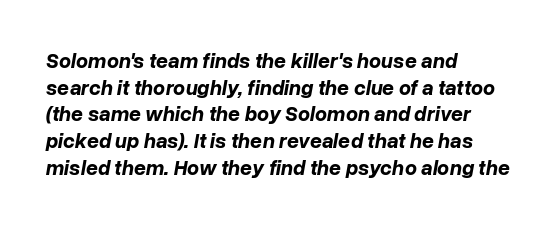
Left-aligned paragraph, ragged on the right. Rule under the text: the space is simply empty. The face used here has a pronounced slope to its letters. These words are printed bold, with thick strokes throughout. The horizontal fit of the characters is conventional and even. The line-height multiplier appears to be the usual default.
